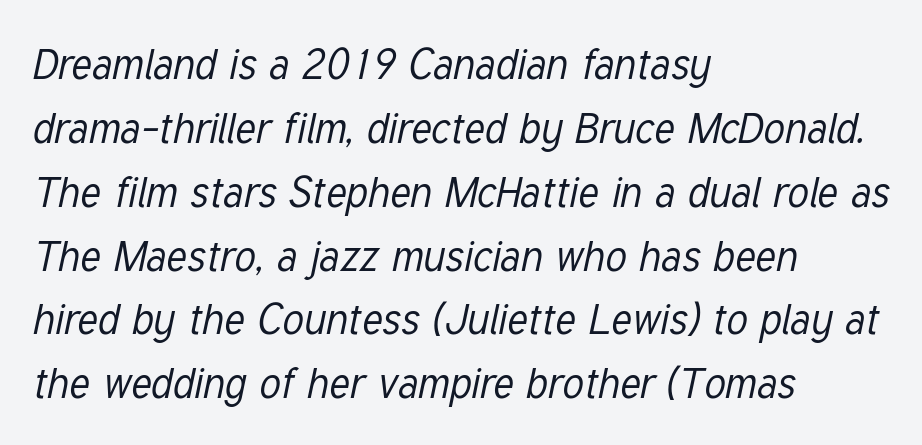
Vertical spacing — default. In terms of letterspacing, this is plain default setting. Is the block centered? No — it sits flush against the left margin. Designer's note — italics engaged. The passage shown is typed in a proportional face where columns would drift. Glance below the letters and you will spot only blank space.
